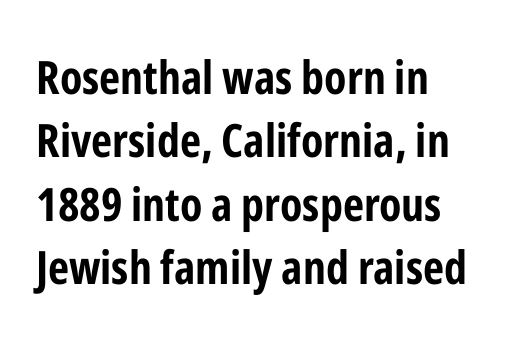
Teacher's note: observe the even left margin — that is flush-left alignment. The typography opts for an upright posture over an oblique one. The rendering uses natural spacing where letterforms have individual widths. Horizontal bands of white between lines are of average thickness. Look at the bottom of the vertical strokes: they stop flat, with no serifs. Has an underline been added? It has not.
